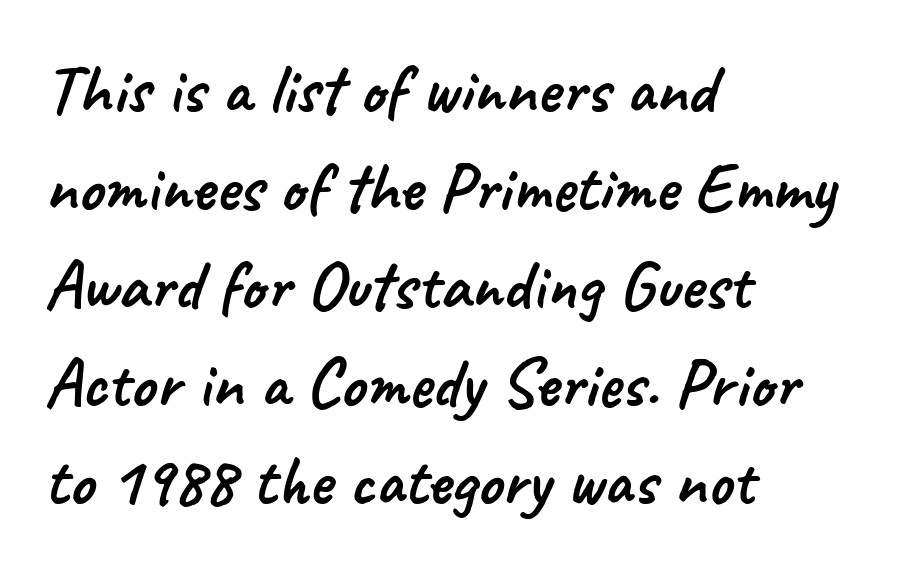
The image shows 70 px sans-serif type; set left-aligned, normal line spacing (1.4x), normal letter spacing, not underlined; low stroke contrast and a small x-height.
